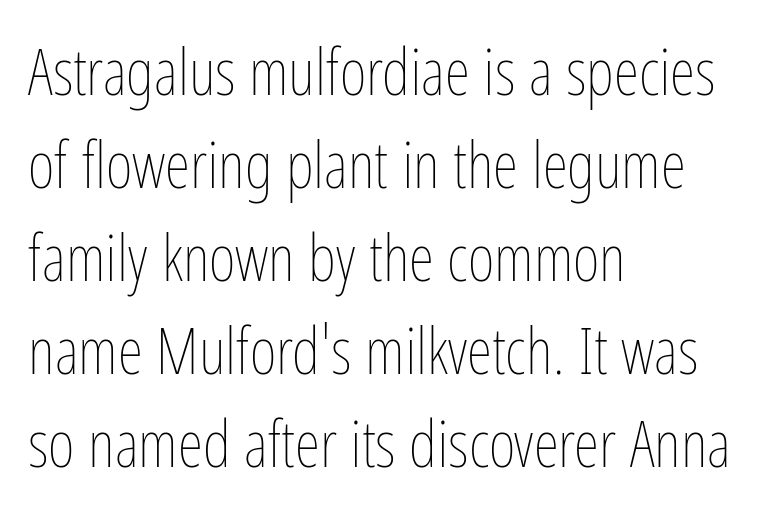
Ink coverage per letter is moderate at most. Is this a fixed-width face? No — the glyphs have proportional, varying widths. The passage shown is not underscored anywhere. Line spacing here is normal. Left-aligned paragraph, ragged on the right.
